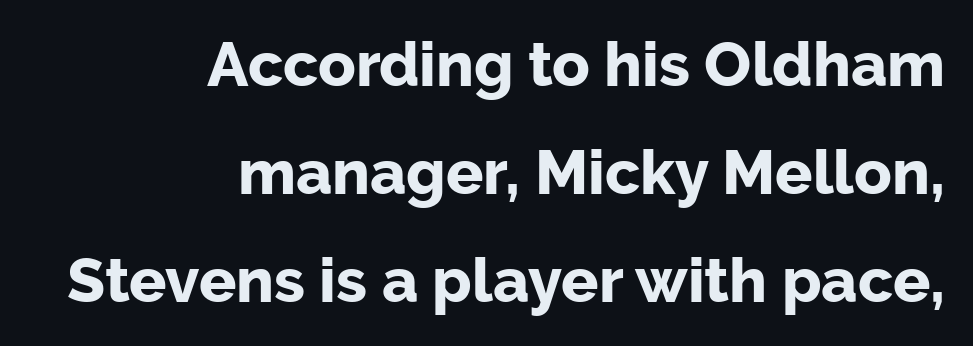
The image shows 62 px bold sans-serif type, upright; set right-aligned, line spacing 1.74x, normal letter spacing, not underlined; low stroke contrast and a medium x-height.
